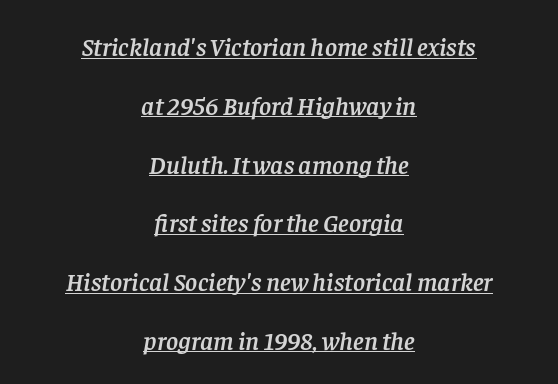
{"italic": "yes", "lean": "right", "slant_degrees": 8, "underline": "yes", "align": "center", "line_spacing": "loose", "line_spacing_ratio": 2.26, "letter_spacing": "normal", "letter_spacing_em": 0.0, "glyph_px": 26}
